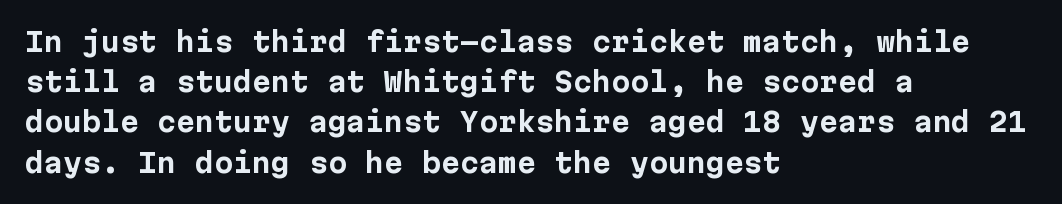
The rag falls on the right side of this text block. The axis of the letterforms is exactly vertical. Descender tails drop into unmarked territory. Inter-character spacing is left at the font's built-in metrics. Heavy, bold letterforms.
